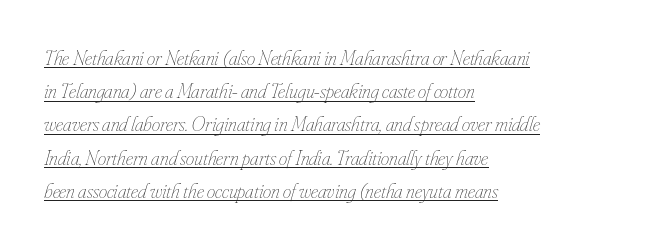
Q: Is the text bold? A: No.
Q: Is the text italic (slanted)? A: Yes, it leans right by about 16 degrees.
Q: Is the text underlined? A: Yes.
Q: How is the paragraph aligned? A: Left-aligned.
Q: Is the spacing between letters normal or unusually wide? A: Normal.
Q: Is the spacing between lines tight, normal or loose? A: Normal.
